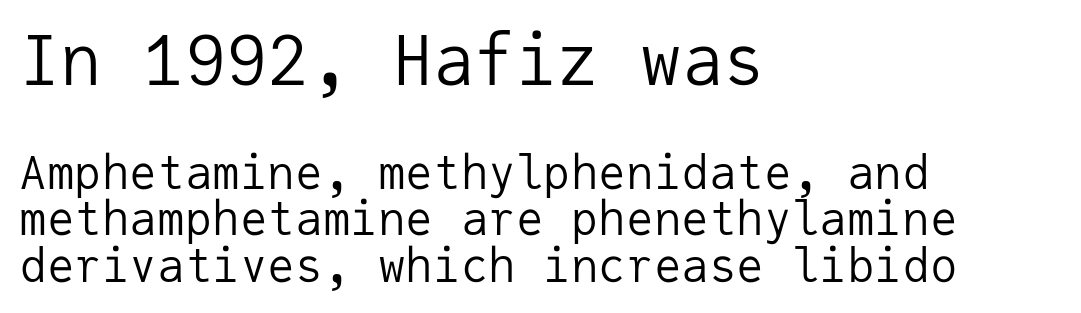
Q: Is the text bold? A: No.
Q: Is the text italic (slanted)? A: No, it is upright.
Q: Is the typeface a serif or a sans-serif typeface? A: Sans-serif.
Q: Is the text underlined? A: No.
Q: How is the paragraph aligned? A: Left-aligned.
Q: Is the spacing between letters normal or unusually wide? A: Normal.
Q: Is the spacing between lines tight, normal or loose? A: Tight.
Q: Which block of text is set in a larger size, the first (top) or the second (bottom)? A: The first (top) one.
Q: Width (condensed, normal, or wide)? A: Normal.
Q: Stroke contrast? A: Low.
Q: x-height? A: Medium.
Q: Monospaced? A: Yes.
